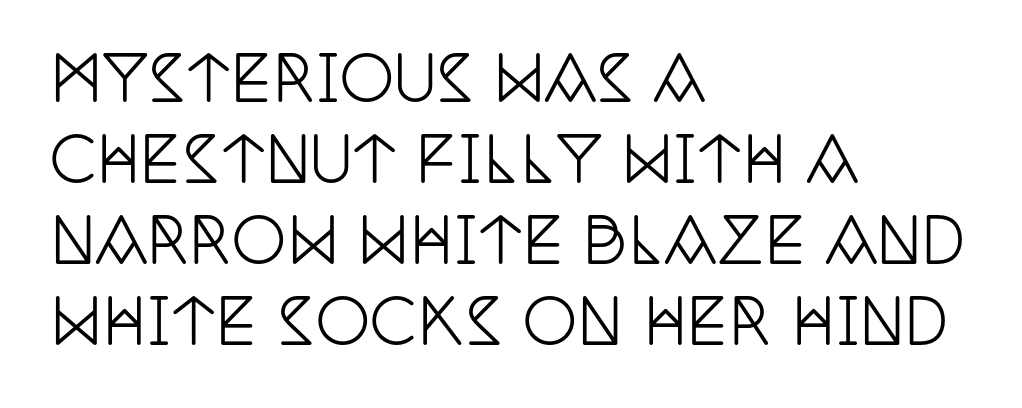
Rendered with straight, roman letterforms. Vertical spacing — default. No extra tracking has been applied to these lines. Left-aligned paragraph, ragged on the right. The glyphs are unaccompanied by any horizontal stroke below them.
